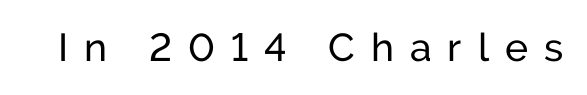
{"serif": "no", "italic": "no", "width": "normal", "stroke_contrast": "low", "x_height": "medium", "monospaced": "no", "underline": "no", "letter_spacing": "wide", "letter_spacing_em": 0.41, "glyph_px": 39}
